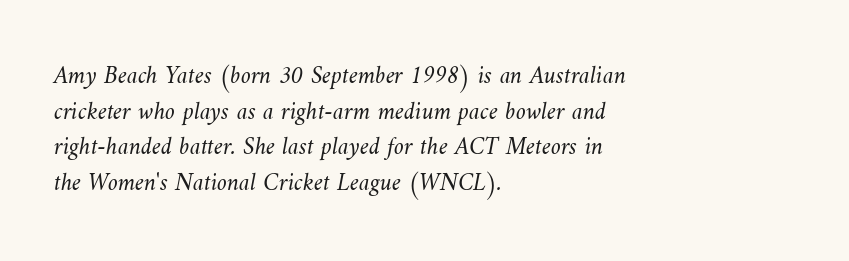
The line-height multiplier appears to be the usual default. Descenders hang freely into open space. These lines are set flush left with a ragged right edge. The weight would be labelled regular, book, light, or lighter still.
